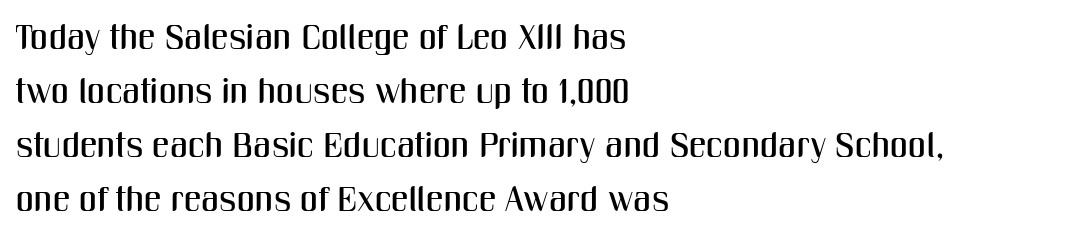
The letters advance in unequal steps, a hallmark of proportional type. The rendering shows plain stroke endings on the letterforms — a sans-serif design. Rule under the text: the space is simply empty. These lines sit exactly where default settings would place them.
